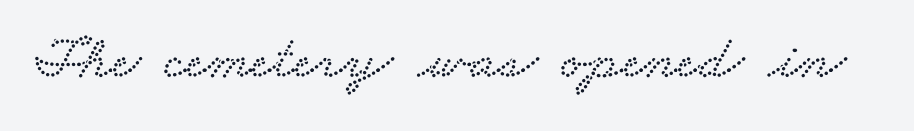
Q: Is the typeface a serif or a sans-serif typeface? A: Serif.
Q: Is the text underlined? A: No.
Q: Is the spacing between letters normal or unusually wide? A: Normal.
Q: Width (condensed, normal, or wide)? A: Wide.
Q: Stroke contrast? A: Low.
Q: x-height? A: Small.
Q: Monospaced? A: No.
